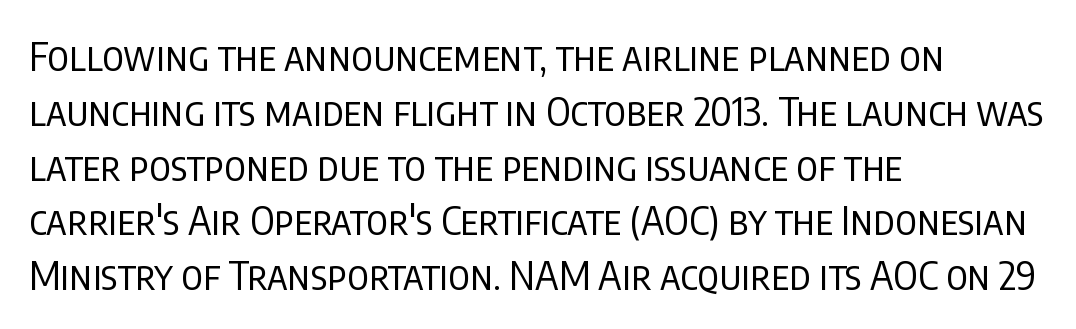
Q: Is the text bold? A: No.
Q: Is the text italic (slanted)? A: No, it is upright.
Q: Is the typeface a serif or a sans-serif typeface? A: Sans-serif.
Q: Is the text underlined? A: No.
Q: How is the paragraph aligned? A: Left-aligned.
Q: Is the spacing between letters normal or unusually wide? A: Normal.
Q: Is the spacing between lines tight, normal or loose? A: Normal.
Q: Width (condensed, normal, or wide)? A: Condensed.
Q: Stroke contrast? A: Low.
Q: x-height? A: Large.
Q: Monospaced? A: No.
